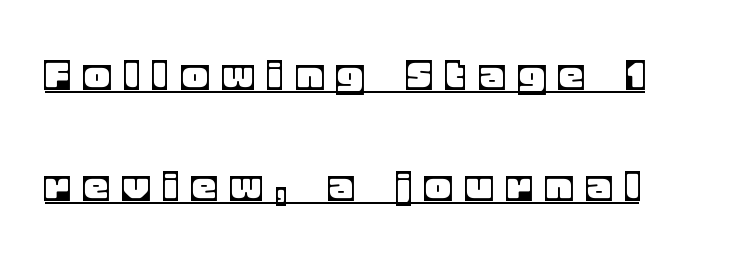
The image shows 48 px text type, upright; set loose line spacing (2.31x), unusually wide letter spacing (+0.32 em), underlined; a large x-height.
